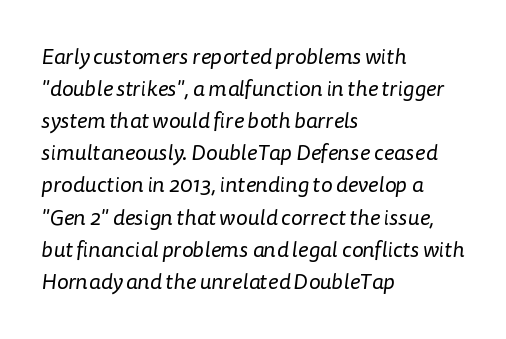
The image shows 22 px text type; set left-aligned, normal line spacing (1.46x), normal letter spacing, not underlined.
